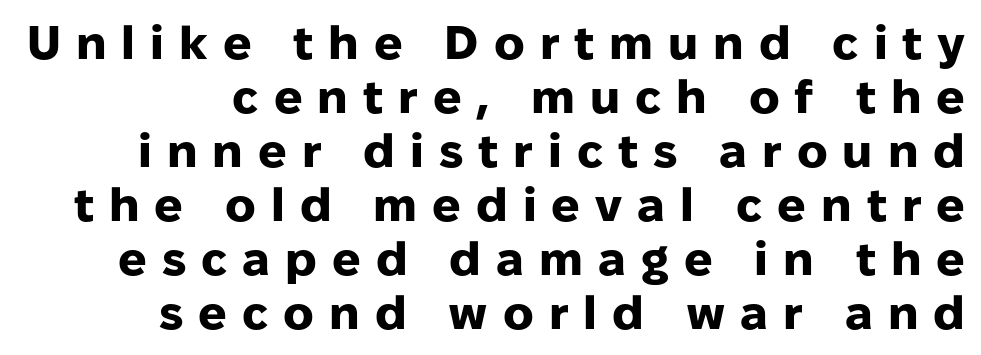
Emphasis by weight is at full strength: bold. The block of text is dense from top to bottom, with scant space between rows. Proportional: the letters do not fall into vertical columns. These lines were composed using upright roman letters. Type without underlining.
